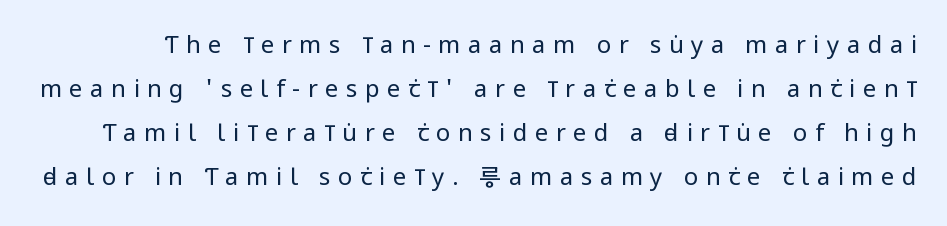
{"italic": "no", "bold": "no", "underline": "no", "line_spacing_ratio": 1.84, "letter_spacing": "wide", "letter_spacing_em": 0.31, "glyph_px": 24}
